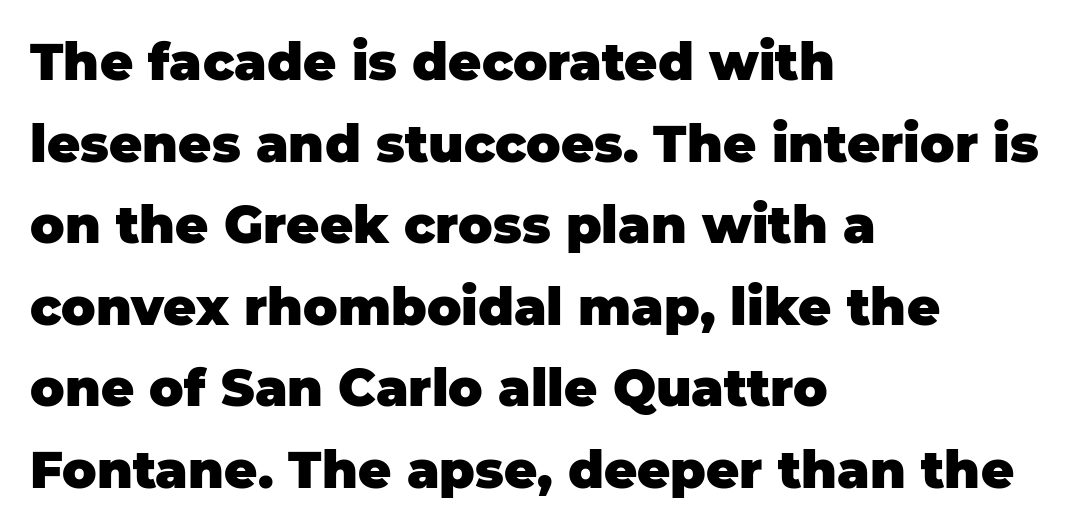
The image shows 51 px heavy sans-serif type, upright; set left-aligned, normal line spacing (1.6x), normal letter spacing, not underlined; low stroke contrast and a large x-height.
